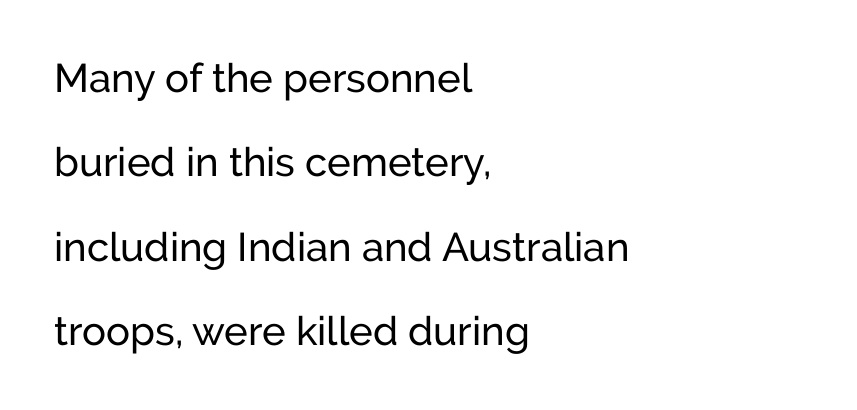
Classification — sans serif. Italic: no, the glyphs are upright roman. Is this a fixed-width face? No — the glyphs have proportional, varying widths. Loosely led — the rows are spread out.
